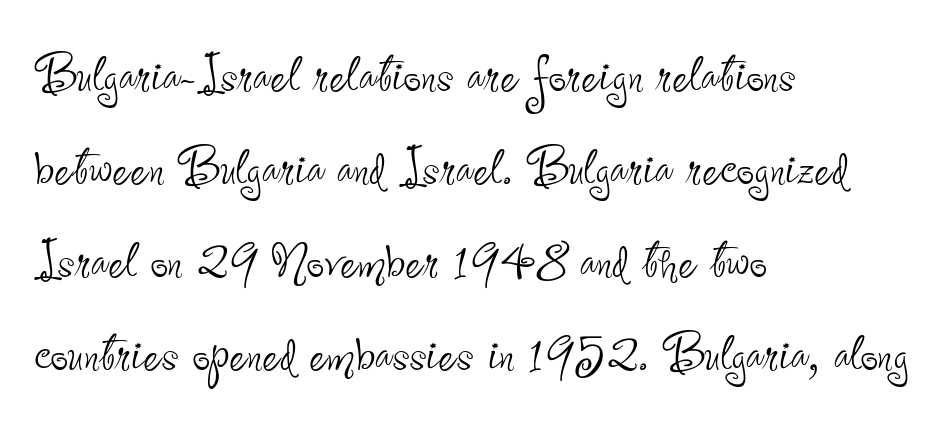
The image shows 62 px thin, condensed sans-serif type; set left-aligned, normal line spacing (1.5x), normal letter spacing, not underlined; low stroke contrast and a small x-height.
